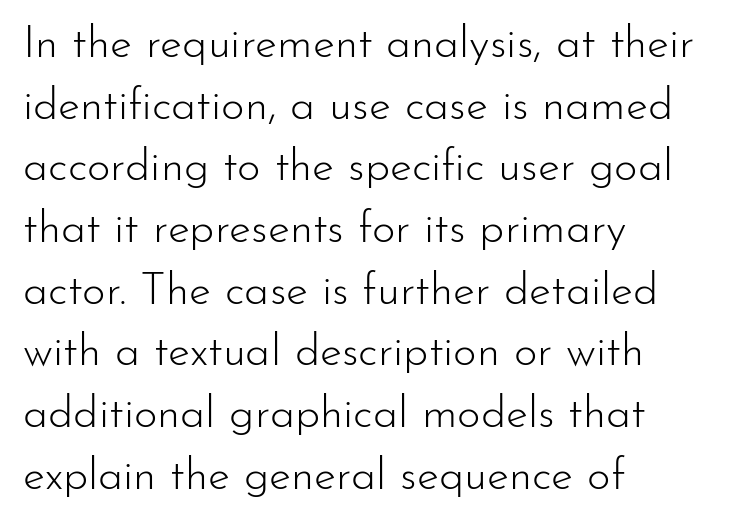
Q: Is the text bold? A: No.
Q: Is the text italic (slanted)? A: No, it is upright.
Q: Is the typeface a serif or a sans-serif typeface? A: Sans-serif.
Q: Is the text underlined? A: No.
Q: How is the paragraph aligned? A: Left-aligned.
Q: Is the spacing between letters normal or unusually wide? A: Normal.
Q: Is the spacing between lines tight, normal or loose? A: Normal.
Q: Width (condensed, normal, or wide)? A: Normal.
Q: Stroke contrast? A: Low.
Q: x-height? A: Small.
Q: Monospaced? A: No.
